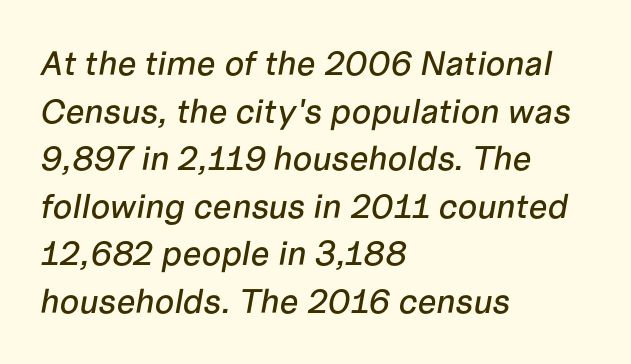
{"italic": "yes", "lean": "right", "slant_degrees": 10, "width": "normal", "stroke_contrast": "low", "x_height": "medium", "monospaced": "no", "underline": "no", "align": "left", "line_spacing": "normal", "line_spacing_ratio": 1.4, "letter_spacing": "normal", "letter_spacing_em": 0.0, "glyph_px": 34}
